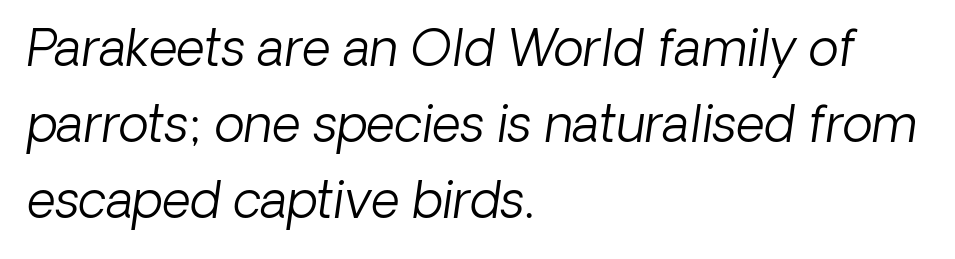
The image shows 50 px light sans-serif type; set left-aligned, normal line spacing (1.52x), normal letter spacing, not underlined; low stroke contrast and a medium x-height.
